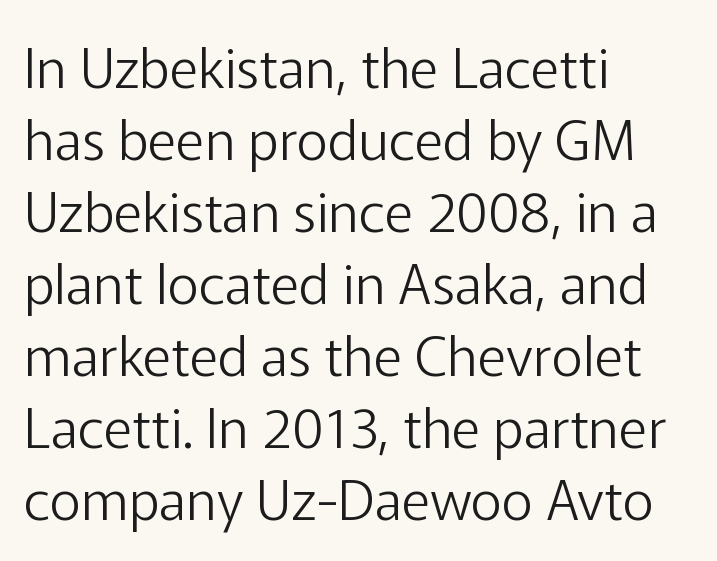
The image shows 55 px light sans-serif type, upright; set left-aligned, normal line spacing (1.31x), normal letter spacing, not underlined; low stroke contrast and a medium x-height.
